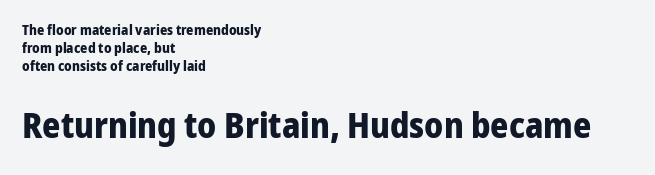
Are there feet on the stems? There aren't — it's a sans. Short and long lines alike share a common starting point at left. Here the designer chose a conventional face with non-uniform glyph widths. The leading is moderate, giving the passage an even texture. Nobody touched the tracking dial on this one.
